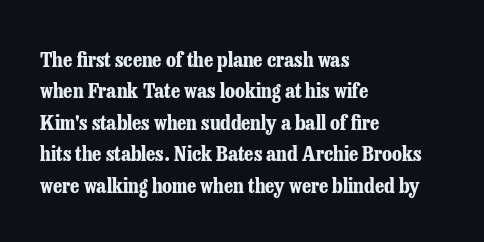
Set as a true bold cut, around the 700 mark. You can tell it's not italic because the verticals are truly vertical. Horizontally, the lines are justified to the leading edge only. Evenly set lines give the paragraph a standard silhouette. Just letters on the line, the space beneath them empty. Compared with typical body copy, the letter spacing here is the same.
